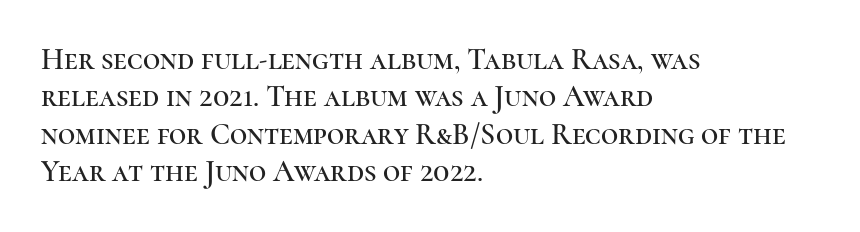
The image shows 30 px serif type, upright; set left-aligned, normal line spacing (1.25x), normal letter spacing, not underlined; high stroke contrast and a medium x-height.
